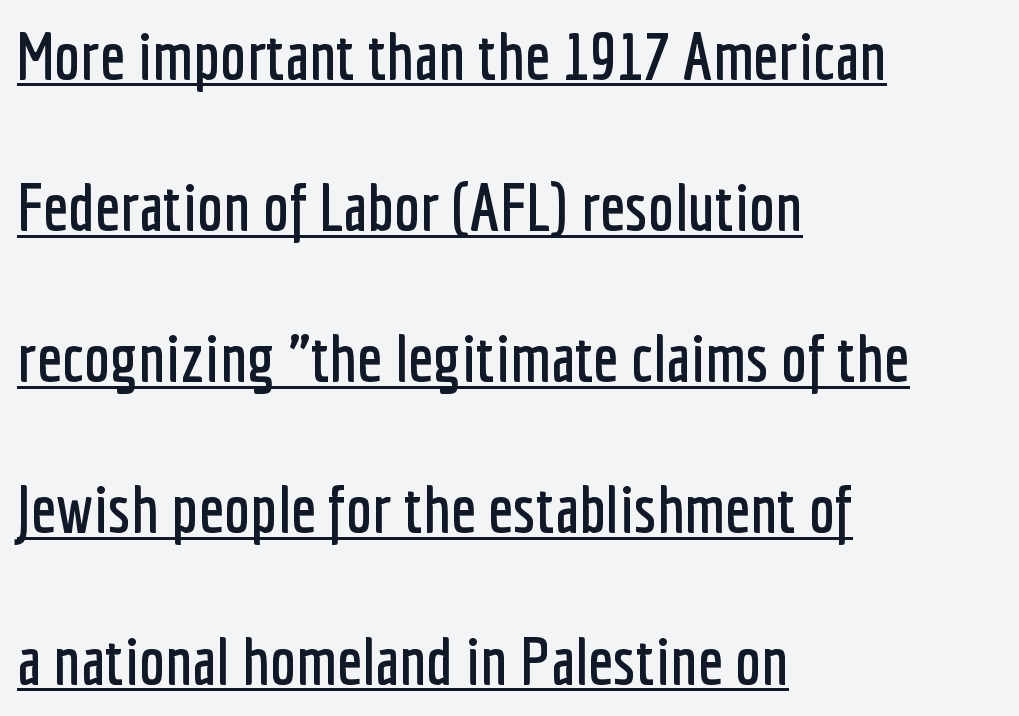
Q: Is the text italic (slanted)? A: No, it is upright.
Q: Is the typeface a serif or a sans-serif typeface? A: Sans-serif.
Q: Is the text underlined? A: Yes.
Q: How is the paragraph aligned? A: Left-aligned.
Q: Is the spacing between letters normal or unusually wide? A: Normal.
Q: Is the spacing between lines tight, normal or loose? A: Loose.
Q: Width (condensed, normal, or wide)? A: Condensed.
Q: Stroke contrast? A: Low.
Q: x-height? A: Medium.
Q: Monospaced? A: No.
